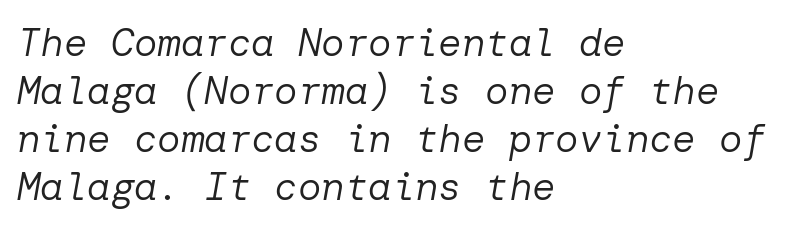
Q: Is the text bold? A: No.
Q: Is the text italic (slanted)? A: Yes, it leans right by about 10 degrees.
Q: Is the text underlined? A: No.
Q: How is the paragraph aligned? A: Left-aligned.
Q: Is the spacing between letters normal or unusually wide? A: Normal.
Q: Width (condensed, normal, or wide)? A: Normal.
Q: Stroke contrast? A: Low.
Q: x-height? A: Medium.
